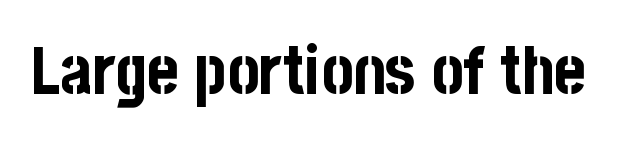
Q: Is the text bold? A: Yes.
Q: Is the text italic (slanted)? A: No, it is upright.
Q: Is the typeface a serif or a sans-serif typeface? A: Sans-serif.
Q: Is the text underlined? A: No.
Q: Is the spacing between letters normal or unusually wide? A: Normal.
Q: Width (condensed, normal, or wide)? A: Condensed.
Q: Stroke contrast? A: Low.
Q: x-height? A: Large.
Q: Monospaced? A: No.
